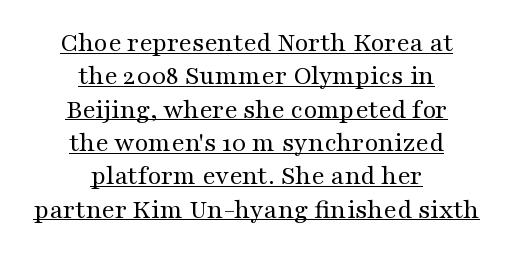
{"serif": "yes", "italic": "no", "bold": "no", "weight": "regular", "width": "wide", "stroke_contrast": "medium", "x_height": "medium", "monospaced": "no", "underline": "yes", "align": "center", "line_spacing_ratio": 1.19, "letter_spacing": "normal", "letter_spacing_em": 0.0, "glyph_px": 28}
